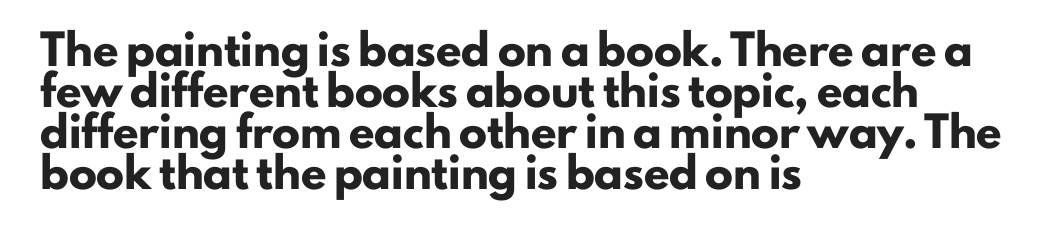
{"serif": "no", "italic": "no", "bold": "yes", "weight": "heavy", "width": "normal", "stroke_contrast": "low", "x_height": "small", "monospaced": "no", "underline": "no", "align": "left", "line_spacing": "normal", "line_spacing_ratio": 1.47, "letter_spacing": "normal", "letter_spacing_em": 0.0, "glyph_px": 28}
